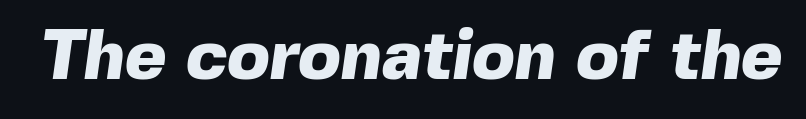
Lines of text with bare space underneath. The letters advance in unequal steps, a hallmark of proportional type. These words are printed bold, with thick strokes throughout. The designer went with a sans here, leaving each stem footless. Observe the ordinary spacing: letters are neighbours, not strangers.
